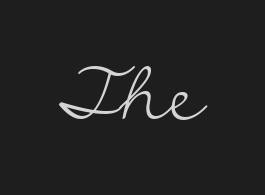
This sample has the flowing, uneven cadence of proportional lettering. Unbolded letterforms with no extra heft. Is this a sans? No — the strokes have serifs.
